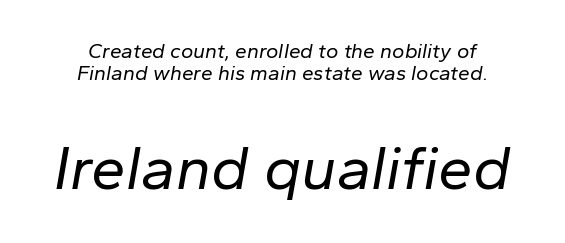
{"italic": "yes", "lean": "right", "slant_degrees": 10, "bold": "no", "weight": "regular", "width": "normal", "stroke_contrast": "low", "x_height": "medium", "monospaced": "no", "underline": "no", "align": "center", "line_spacing": "tight", "line_spacing_ratio": 1.05, "letter_spacing": "normal", "letter_spacing_em": 0.0, "larger_block": "second", "size_ratio": 2.95, "glyph_px": 62}
